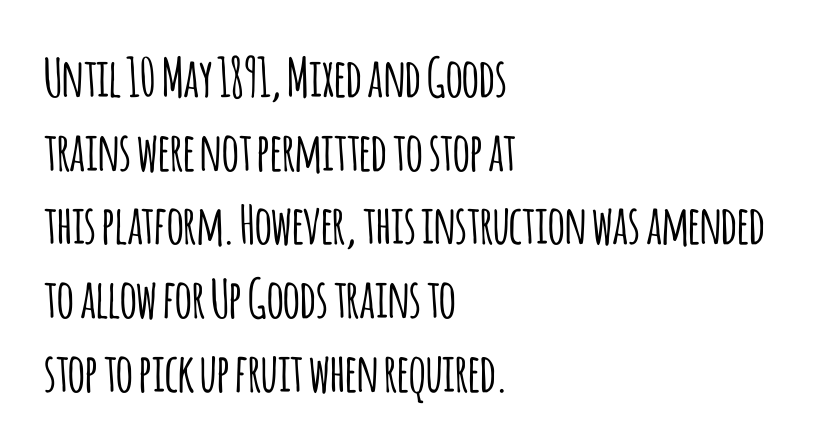
The image shows 53 px condensed sans-serif type, upright; set left-aligned, normal line spacing (1.39x), normal letter spacing, not underlined; low stroke contrast and a large x-height.
